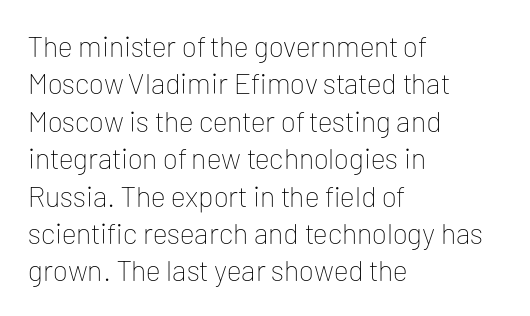
Does the lettering tilt? It doesn't — this is upright. Spacing verdict: proportional, widths tailored to each character. Weight: not bold — regular or lighter. Horizontal bands of white between lines are of average thickness. Which margin do the lines hug? The left one — the right edge is uneven. This is sans-serif lettering, the kind often seen on screens and signage.
